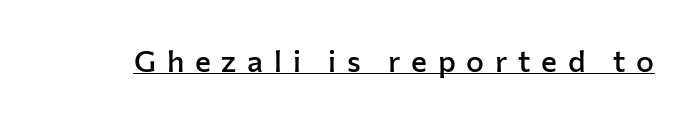
The image shows 30 px semibold sans-serif type, upright; set unusually wide letter spacing (+0.36 em), underlined; low stroke contrast and a medium x-height.
